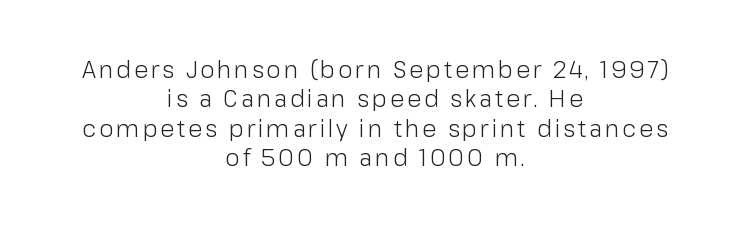
Q: Is the text bold? A: No.
Q: Is the text italic (slanted)? A: No, it is upright.
Q: Is the text underlined? A: No.
Q: How is the paragraph aligned? A: Centered.
Q: Is the spacing between lines tight, normal or loose? A: Normal.
